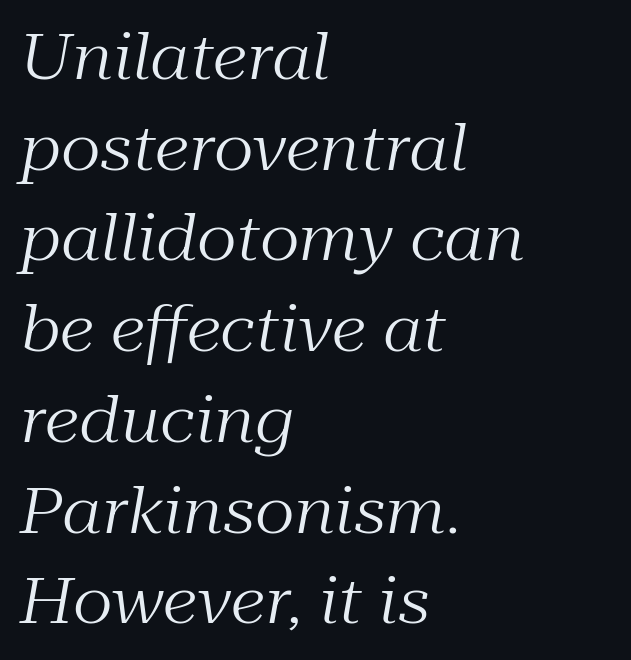
The image shows 63 px regular-weight serif type, italic (leaning right); set left-aligned, normal line spacing (1.44x), normal letter spacing, not underlined; medium stroke contrast and a medium x-height.
